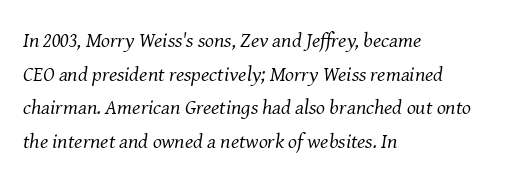
The face used here has a pronounced slope to its letters. Plain, unruled lines of type. This rendering uses left alignment, leaving the right contour irregular. In terms of leading, this rendering sits right in the middle. Compared with a typical body face, this is equally light or lighter still.
